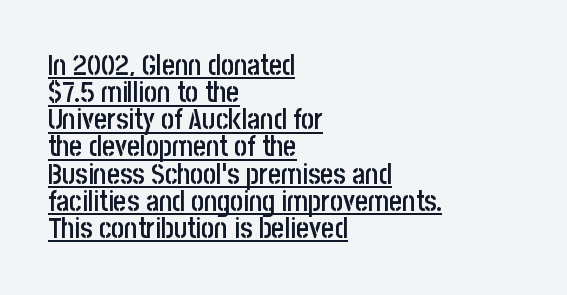
Q: Is the text bold? A: Semi-bold.
Q: Is the text italic (slanted)? A: No, it is upright.
Q: Is the typeface a serif or a sans-serif typeface? A: Sans-serif.
Q: Is the text underlined? A: Yes.
Q: How is the paragraph aligned? A: Left-aligned.
Q: Is the spacing between letters normal or unusually wide? A: Normal.
Q: Is the spacing between lines tight, normal or loose? A: Tight.
Q: Width (condensed, normal, or wide)? A: Condensed.
Q: Stroke contrast? A: Low.
Q: x-height? A: Large.
Q: Monospaced? A: No.
